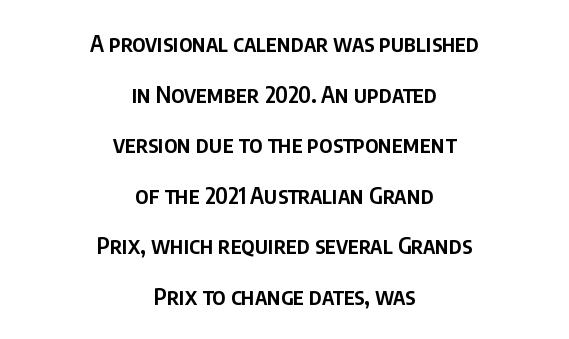
Successive baselines arrive slowly, with a big drop between each. As a designer I'd log this as weight 600, semibold. The words here are not underlined. The letters stand upright; this is a roman face. Does the copy run flush right? No — it is centered line by line. The rendering keeps characters at their native spacing.
